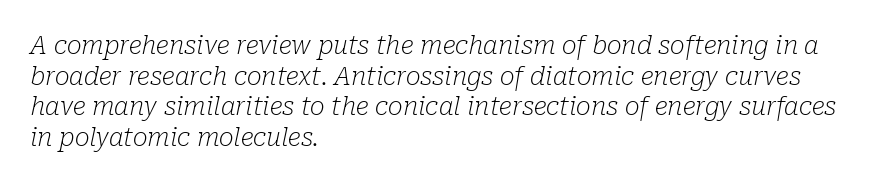
Observe the ordinary spacing: letters are neighbours, not strangers. Any mark beneath the type? The region is blank. Visually the block forms a straight wall on the left and a jagged coastline on the right. The specimen reads as italic at a glance. Compared with a typical body face, this is equally light or lighter still.
